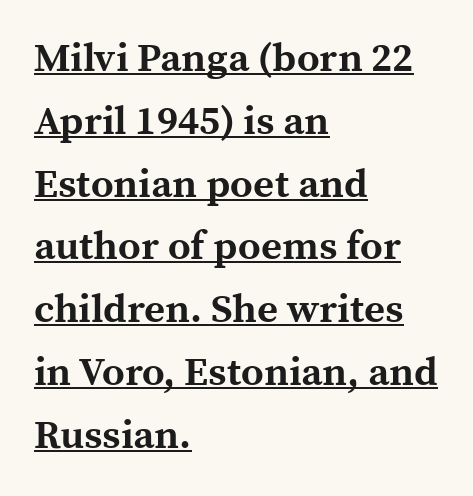
Is this a sans? No — the strokes have serifs. If you measured baseline to baseline, you'd find a middling distance. Note the varied advance widths — an 'i' is clearly narrower than an 'm'. Compared with typical body copy, the letter spacing here is the same.
